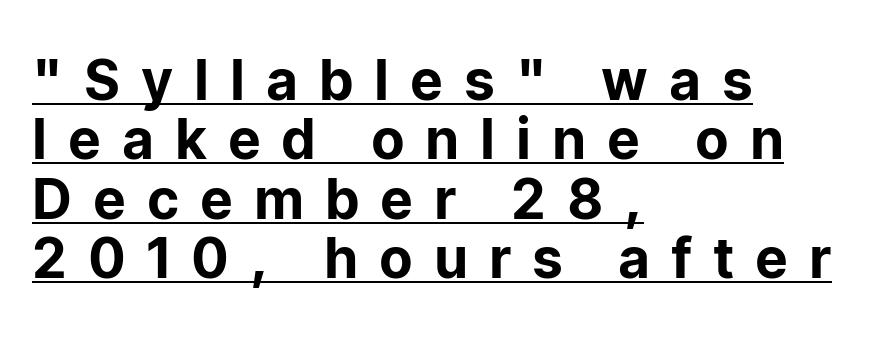
{"serif": "no", "italic": "no", "width": "normal", "stroke_contrast": "low", "x_height": "medium", "monospaced": "no", "underline": "yes", "align": "left", "line_spacing": "tight", "line_spacing_ratio": 1.08, "letter_spacing": "wide", "letter_spacing_em": 0.38, "glyph_px": 55}
